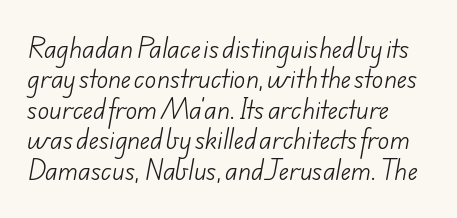
Q: Is the text bold? A: No.
Q: Is the text underlined? A: No.
Q: How is the paragraph aligned? A: Left-aligned.
Q: Is the spacing between letters normal or unusually wide? A: Normal.
Q: Is the spacing between lines tight, normal or loose? A: Normal.
